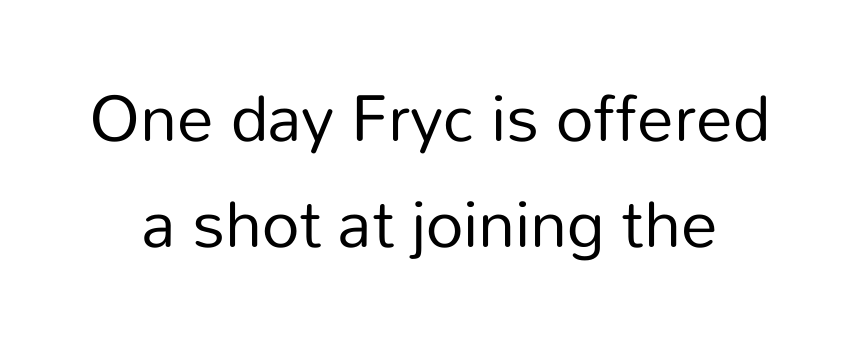
This block has exactly the height ordinary leading produces. The passage shown is not bold in any degree. Is this a fixed-width face? No — the glyphs have proportional, varying widths. Standard letterfit; no display-style spreading of the glyphs. Has an underline been added? It has not. To sum up the face: it is a sans, with no serifs.
